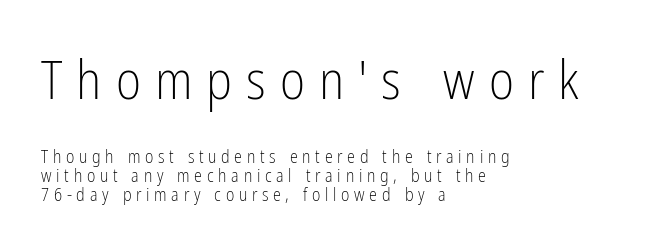
Does the bottom block carry the larger type? No, the top block does. The baseline area is clear. This sample uses expanded letter spacing, leaving extra air between glyphs. The cut favours lightness, reaching ordinary text weight at its darkest. The face used here is proportionally spaced, like ordinary book or web type.
